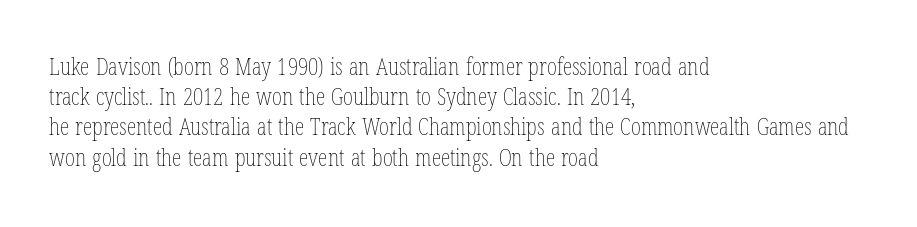
Q: Is the text bold? A: No.
Q: Is the text italic (slanted)? A: No, it is upright.
Q: Is the text underlined? A: No.
Q: How is the paragraph aligned? A: Left-aligned.
Q: Is the spacing between letters normal or unusually wide? A: Normal.
Q: Is the spacing between lines tight, normal or loose? A: Normal.
